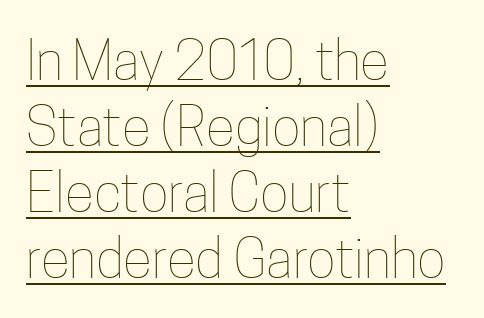
{"italic": "no", "bold": "no", "weight": "thin", "width": "condensed", "stroke_contrast": "low", "x_height": "medium", "monospaced": "no", "underline": "yes", "align": "left", "line_spacing_ratio": 1.22, "letter_spacing": "normal", "letter_spacing_em": 0.0, "glyph_px": 54}
